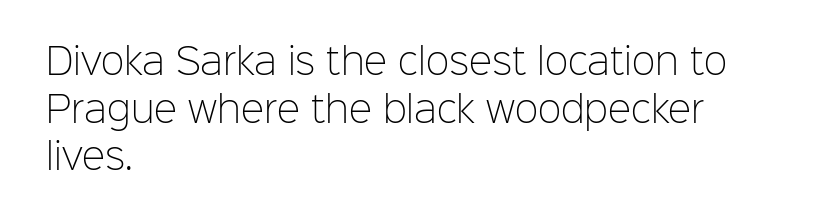
The image shows 35 px light sans-serif type, upright; set left-aligned, normal line spacing (1.36x), normal letter spacing, not underlined; low stroke contrast and a medium x-height.
